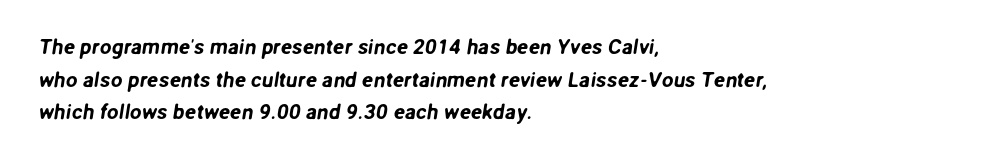
Q: Is the text underlined? A: No.
Q: How is the paragraph aligned? A: Left-aligned.
Q: Is the spacing between letters normal or unusually wide? A: Normal.
Q: Is the spacing between lines tight, normal or loose? A: Normal.
